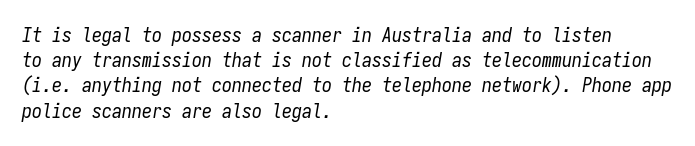
{"italic": "yes", "lean": "right", "slant_degrees": 9, "bold": "no", "underline": "no", "align": "left", "line_spacing": "normal", "line_spacing_ratio": 1.26, "letter_spacing": "normal", "letter_spacing_em": 0.0, "glyph_px": 20}
